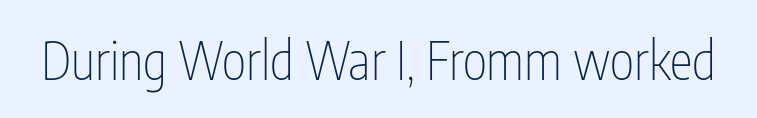
The font is comparable to plain body text, perhaps lighter. Think of a printed novel: that variable character pitch is what you see here. Descenders are the only things crossing below the line. The face used here is a sans, in the tradition of grotesques and geometrics. It's the straight-up-and-down kind of type. Words appear dense and cohesive because spacing is normal.
